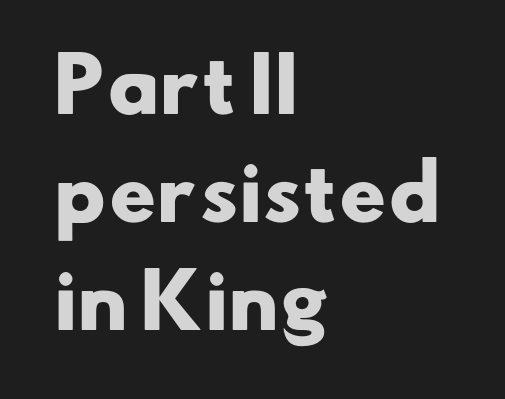
The area under the type is left untouched. Notice how thick the strokes are: this is what a full bold looks like. This sample has the flowing, uneven cadence of proportional lettering. Does extra space separate the letters? No, they use regular spacing. Leading: standard.
